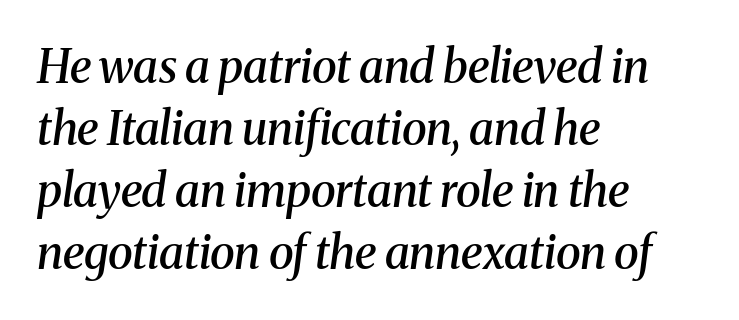
Q: Is the text bold? A: Semi-bold.
Q: Is the text italic (slanted)? A: Yes, it leans right by about 8 degrees.
Q: Is the typeface a serif or a sans-serif typeface? A: Serif.
Q: Is the text underlined? A: No.
Q: How is the paragraph aligned? A: Left-aligned.
Q: Is the spacing between letters normal or unusually wide? A: Normal.
Q: Is the spacing between lines tight, normal or loose? A: Normal.
Q: Width (condensed, normal, or wide)? A: Normal.
Q: Stroke contrast? A: Medium.
Q: x-height? A: Medium.
Q: Monospaced? A: No.
